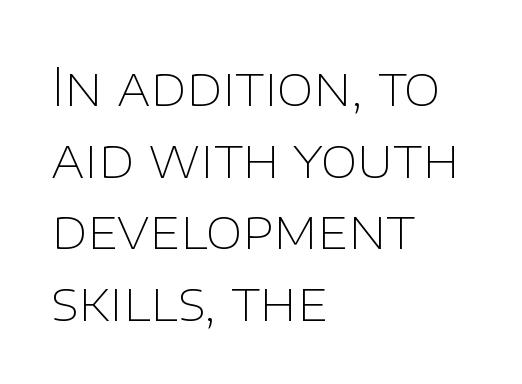
{"serif": "no", "italic": "no", "bold": "no", "weight": "thin", "width": "normal", "stroke_contrast": "low", "x_height": "large", "monospaced": "no", "underline": "no", "align": "left", "line_spacing": "normal", "line_spacing_ratio": 1.35, "letter_spacing": "normal", "letter_spacing_em": 0.0, "glyph_px": 53}
